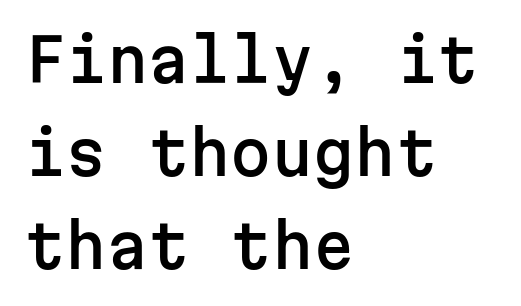
The image shows 59 px sans-serif type, upright, monospaced; set left-aligned, normal line spacing (1.58x), normal letter spacing, not underlined; low stroke contrast and a medium x-height.
